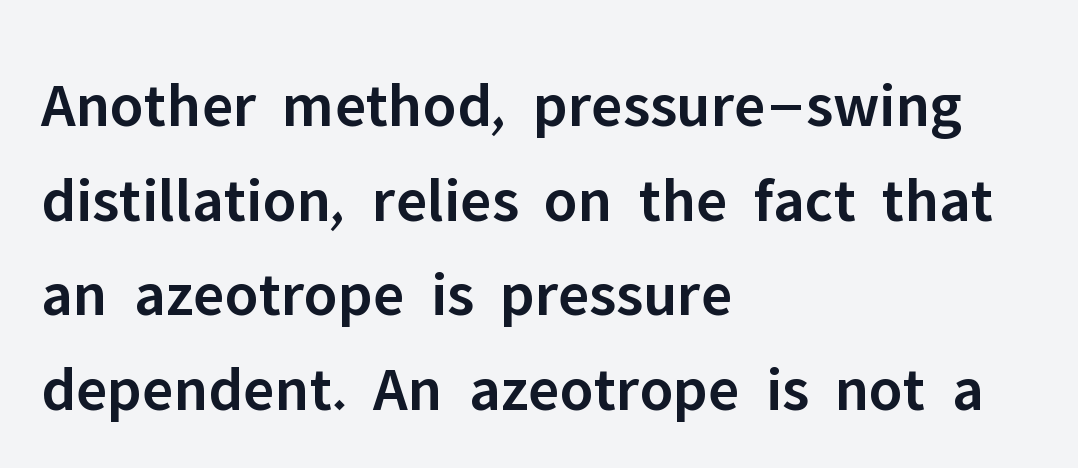
{"serif": "no", "italic": "no", "bold": "semi", "weight": "semibold", "width": "normal", "stroke_contrast": "low", "x_height": "medium", "monospaced": "no", "underline": "no", "align": "left", "line_spacing": "normal", "line_spacing_ratio": 1.48, "letter_spacing": "normal", "letter_spacing_em": 0.0, "glyph_px": 64}
